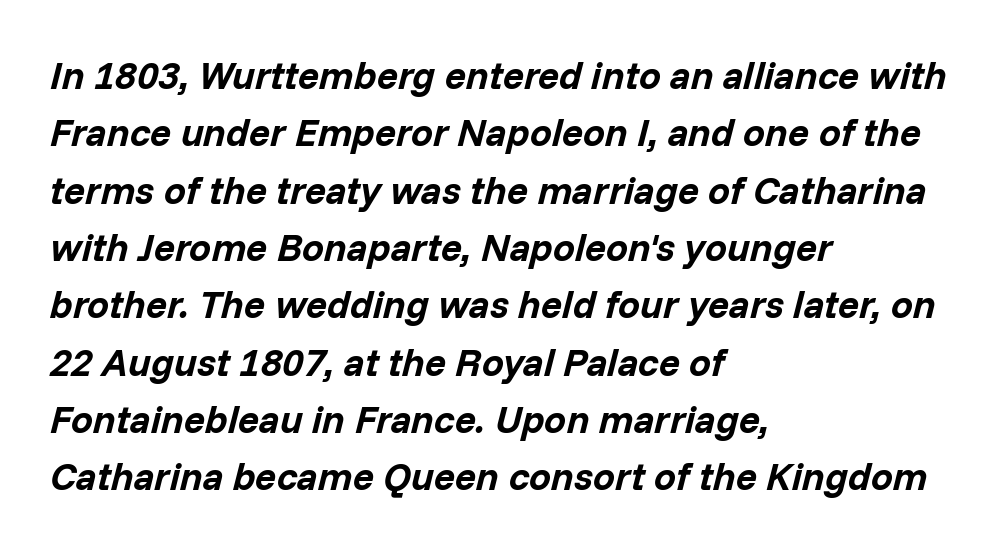
The image shows 39 px bold type, italic (leaning right); set left-aligned, normal line spacing (1.47x), normal letter spacing, not underlined; low stroke contrast and a medium x-height.
